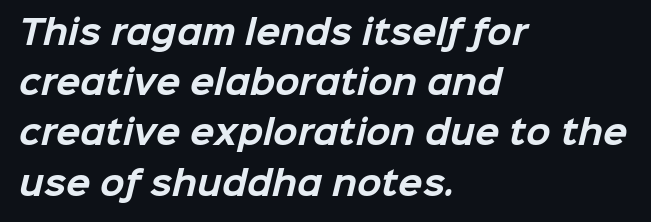
{"serif": "no", "bold": "yes", "weight": "bold", "width": "normal", "stroke_contrast": "low", "x_height": "medium", "monospaced": "no", "underline": "no", "align": "left", "line_spacing": "normal", "line_spacing_ratio": 1.57, "letter_spacing": "normal", "letter_spacing_em": 0.0, "glyph_px": 32}
